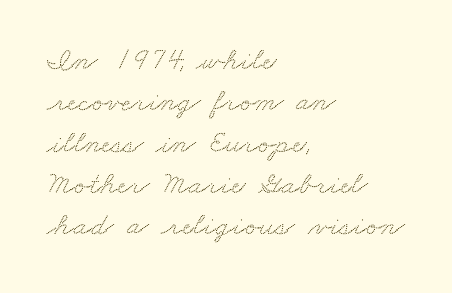
To sum up the face: it has serifs. These lines are set flush left with a ragged right edge. Quick note: interline space is typical. Spacing between characters is what you'd get straight out of the box. Just letters on the line, the space beneath them empty.
